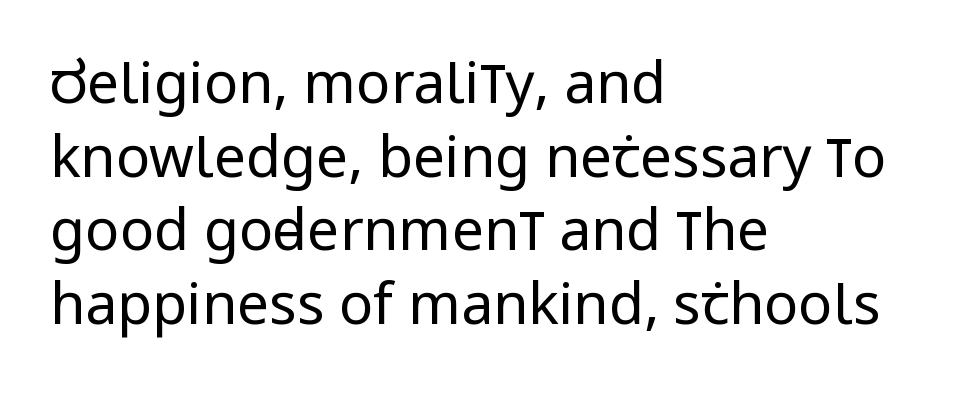
The lines are quadded left. The font is comparable to plain body text, perhaps lighter. Rows of type keep a routine distance in the vertical direction. The line texture is even and compact thanks to regular tracking.
